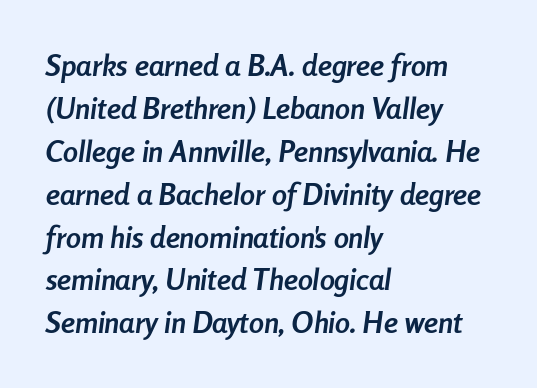
Slant detected: the letters are inclined. Is there much room between lines? A standard amount, neither cramped nor airy. All the whitespace from short lines collects on the right. Nothing unusual about the tracking: characters are spaced as the font intends.
